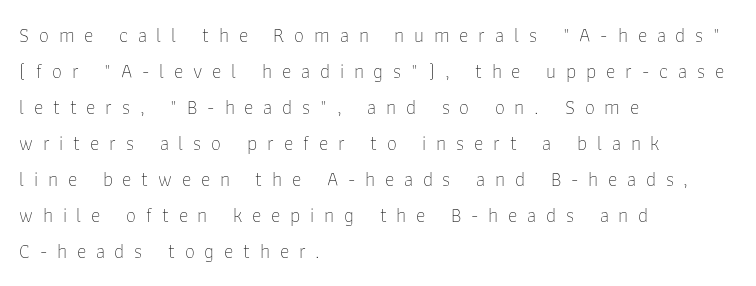
Q: Is the text bold? A: No.
Q: Is the text italic (slanted)? A: No, it is upright.
Q: Is the text underlined? A: No.
Q: How is the paragraph aligned? A: Left-aligned.
Q: Is the spacing between letters normal or unusually wide? A: Unusually wide.
